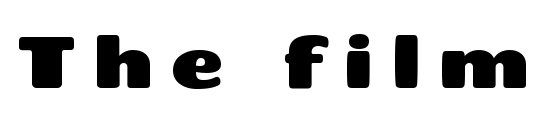
{"serif": "no", "italic": "no", "width": "wide", "stroke_contrast": "medium", "x_height": "medium", "monospaced": "no", "underline": "no", "letter_spacing": "wide", "letter_spacing_em": 0.22, "glyph_px": 72}
